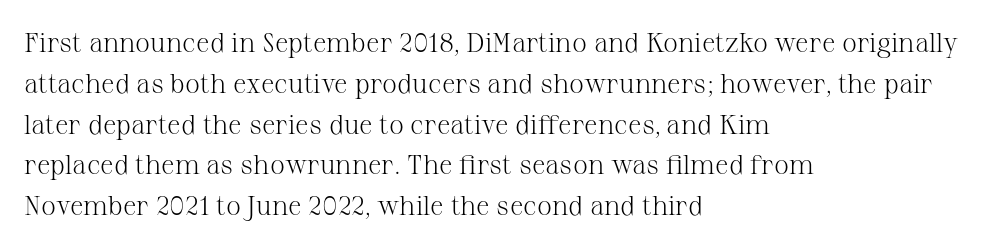
The passage shown stacks its lines at a standard gap. Plain, unruled lines of type. Summary of weight: not heavy and not bold. The rendering keeps characters at their native spacing. Notice how the stems are strictly vertical — no italics here.
